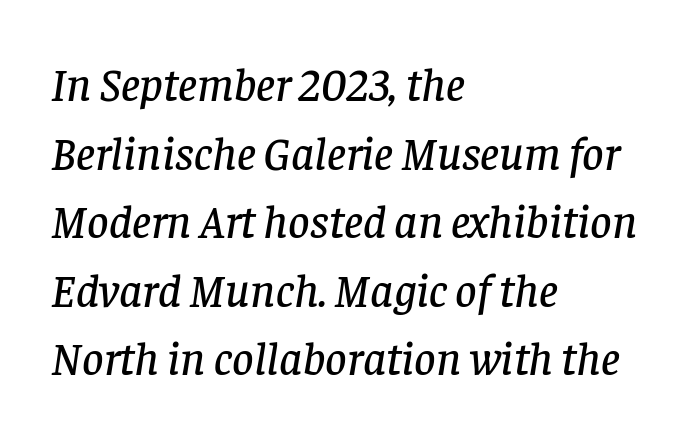
The image shows 47 px serif type, italic (leaning right); set left-aligned, normal line spacing (1.46x), normal letter spacing, not underlined; low stroke contrast and a large x-height.
